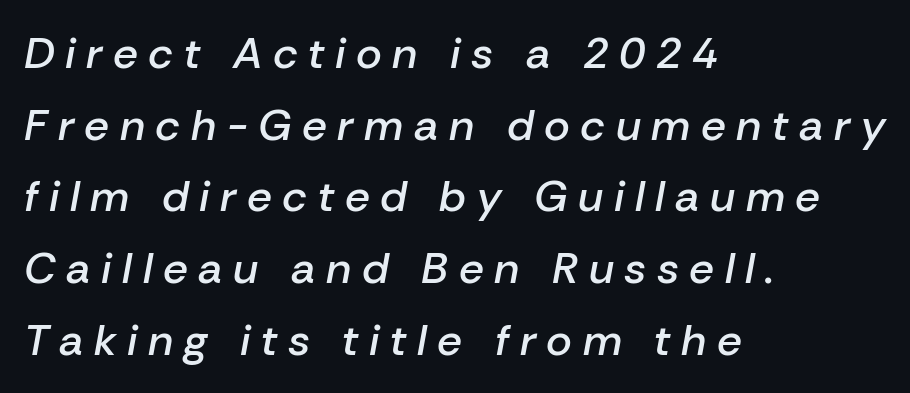
Q: Is the text bold? A: Semi-bold.
Q: Is the text italic (slanted)? A: Yes, it leans right by about 10 degrees.
Q: Is the text underlined? A: No.
Q: How is the paragraph aligned? A: Left-aligned.
Q: Is the spacing between letters normal or unusually wide? A: Unusually wide.
Q: Is the spacing between lines tight, normal or loose? A: Normal.
Q: Width (condensed, normal, or wide)? A: Normal.
Q: Stroke contrast? A: Low.
Q: x-height? A: Medium.
Q: Monospaced? A: No.
